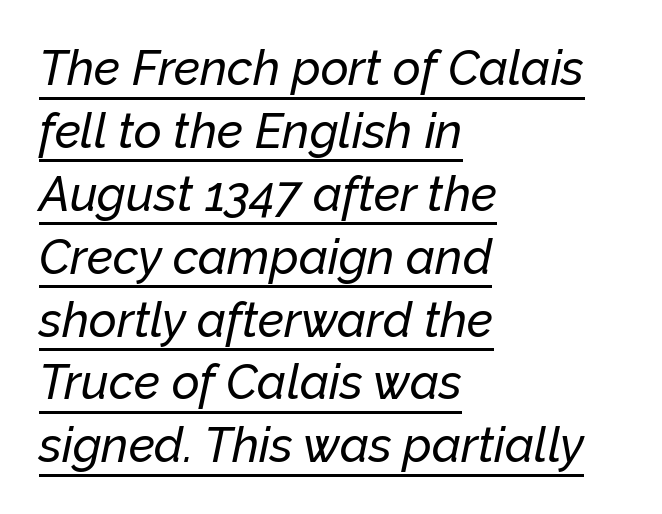
Q: Is the text italic (slanted)? A: Yes, it leans right by about 12 degrees.
Q: Is the text underlined? A: Yes.
Q: How is the paragraph aligned? A: Left-aligned.
Q: Is the spacing between letters normal or unusually wide? A: Normal.
Q: Is the spacing between lines tight, normal or loose? A: Normal.
Q: Width (condensed, normal, or wide)? A: Normal.
Q: Stroke contrast? A: Low.
Q: x-height? A: Medium.
Q: Monospaced? A: No.
